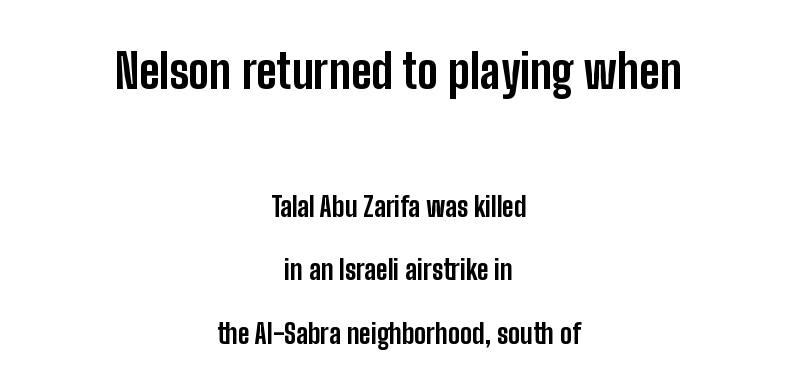
The image shows 47 px bold, condensed sans-serif type, upright; set centered, loose line spacing (2.35x), normal letter spacing, not underlined; the first (top) block is 1.74x larger; low stroke contrast and a medium x-height.
